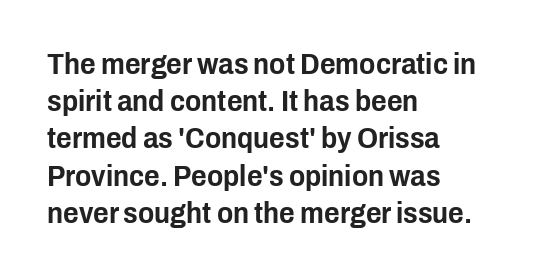
{"serif": "no", "italic": "no", "width": "condensed", "stroke_contrast": "low", "x_height": "medium", "monospaced": "no", "underline": "no", "align": "left", "line_spacing_ratio": 1.24, "letter_spacing": "normal", "letter_spacing_em": 0.0, "glyph_px": 30}
